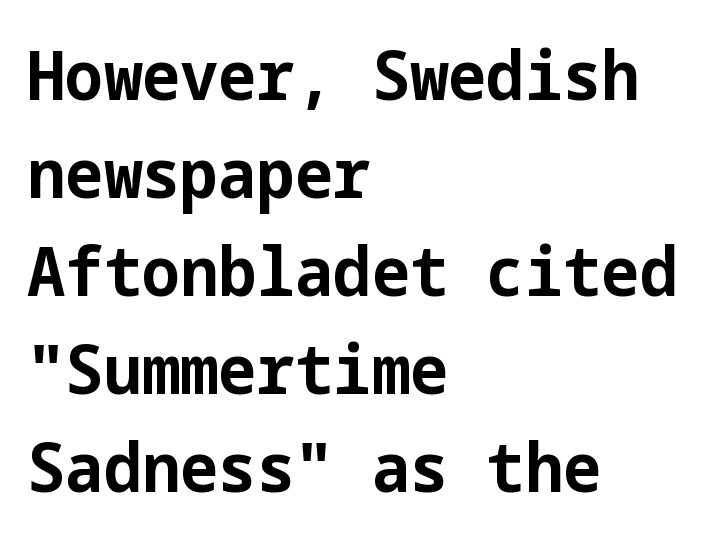
Q: Is the text bold? A: Yes.
Q: Is the text italic (slanted)? A: No, it is upright.
Q: Is the typeface a serif or a sans-serif typeface? A: Sans-serif.
Q: Is the text underlined? A: No.
Q: How is the paragraph aligned? A: Left-aligned.
Q: Is the spacing between letters normal or unusually wide? A: Normal.
Q: Is the spacing between lines tight, normal or loose? A: Normal.
Q: Width (condensed, normal, or wide)? A: Normal.
Q: Stroke contrast? A: Low.
Q: x-height? A: Medium.
